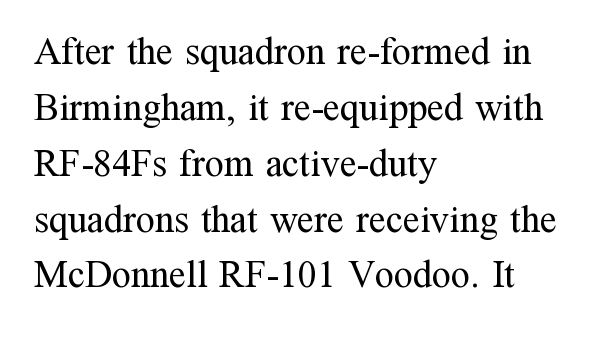
You can tell it's not italic because the verticals are truly vertical. You could call the tracking neutral — neither tight nor loose. The rendering uses natural spacing where letterforms have individual widths. Leading: standard.
